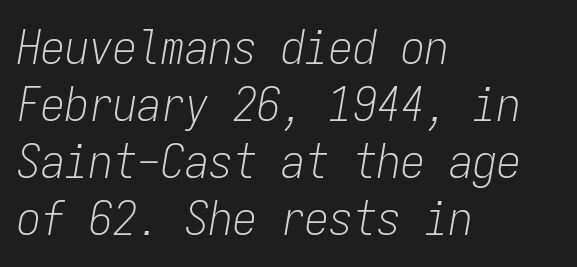
The string is rendered with underlining switched off. The lines are quadded left. No extra ink here — the face is not bold. Each letter, wide or thin by design, is forced into the same width here. Letter spacing: default. Rendered with sloped, italic letterforms.
